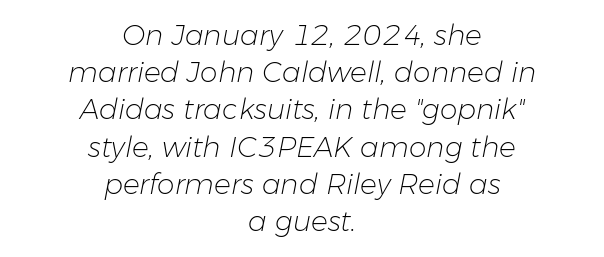
{"italic": "yes", "lean": "right", "slant_degrees": 11, "bold": "no", "weight": "light", "width": "normal", "stroke_contrast": "low", "x_height": "medium", "monospaced": "no", "underline": "no", "align": "center", "line_spacing": "normal", "line_spacing_ratio": 1.33, "letter_spacing": "normal", "letter_spacing_em": 0.0, "glyph_px": 28}
